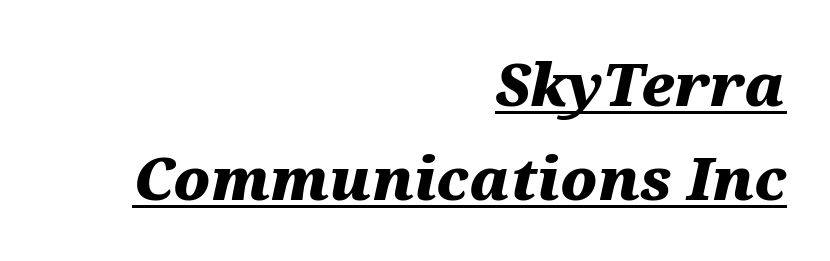
Do the characters align in a grid? No, the font is proportional. In terms of letterspacing, this is plain default setting. Successive baselines arrive at the customary interval. Quick note: italic.
